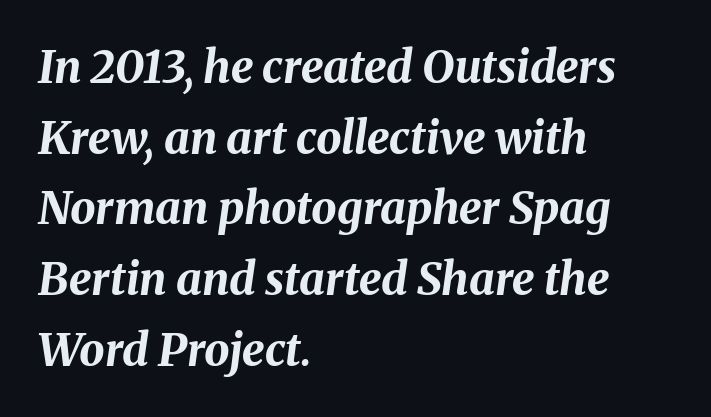
Q: Is the text bold? A: Yes.
Q: Is the text italic (slanted)? A: Yes, it leans right by about 8 degrees.
Q: Is the text underlined? A: No.
Q: How is the paragraph aligned? A: Left-aligned.
Q: Is the spacing between letters normal or unusually wide? A: Normal.
Q: Is the spacing between lines tight, normal or loose? A: Normal.
Q: Width (condensed, normal, or wide)? A: Normal.
Q: Stroke contrast? A: Medium.
Q: x-height? A: Medium.
Q: Monospaced? A: No.
